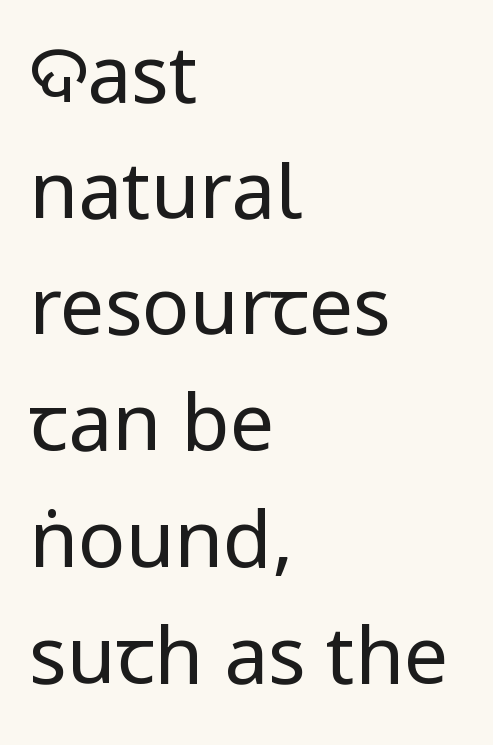
Q: Is the text bold? A: No.
Q: Is the text italic (slanted)? A: No, it is upright.
Q: Is the typeface a serif or a sans-serif typeface? A: Sans-serif.
Q: Is the text underlined? A: No.
Q: How is the paragraph aligned? A: Left-aligned.
Q: Is the spacing between letters normal or unusually wide? A: Normal.
Q: Is the spacing between lines tight, normal or loose? A: Normal.
Q: Width (condensed, normal, or wide)? A: Condensed.
Q: Stroke contrast? A: Low.
Q: x-height? A: Large.
Q: Monospaced? A: No.
